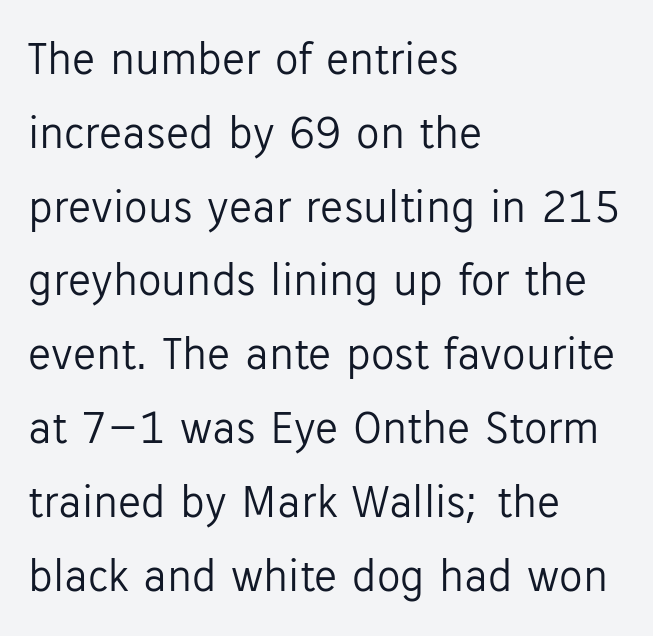
{"serif": "no", "italic": "no", "bold": "no", "weight": "light", "width": "normal", "stroke_contrast": "low", "x_height": "medium", "monospaced": "no", "underline": "no", "align": "left", "line_spacing": "normal", "line_spacing_ratio": 1.57, "letter_spacing": "normal", "letter_spacing_em": 0.0, "glyph_px": 47}
